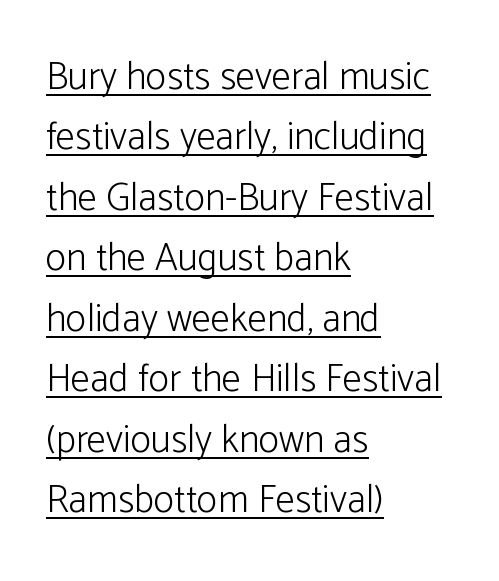
The image shows 39 px light sans-serif type, upright; set left-aligned, normal line spacing (1.55x), normal letter spacing, underlined; low stroke contrast and a medium x-height.
